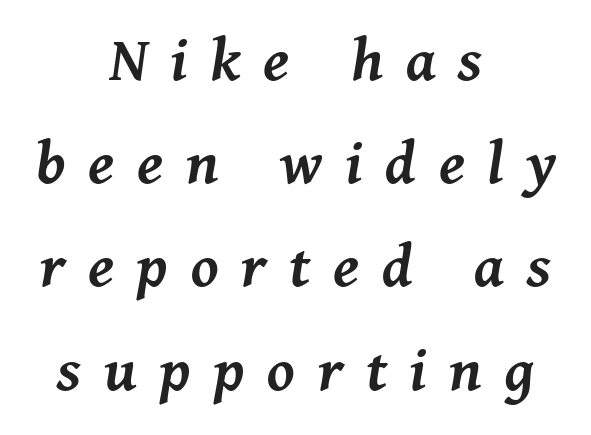
Characters are canted at an angle relative to the baseline's perpendicular. Note the varied advance widths — an 'i' is clearly narrower than an 'm'. Regarding leading, the lines here are spaced in the standard way. Letters rest on an invisible, unmarked baseline. Substantial extra tracking has been applied to these lines.
